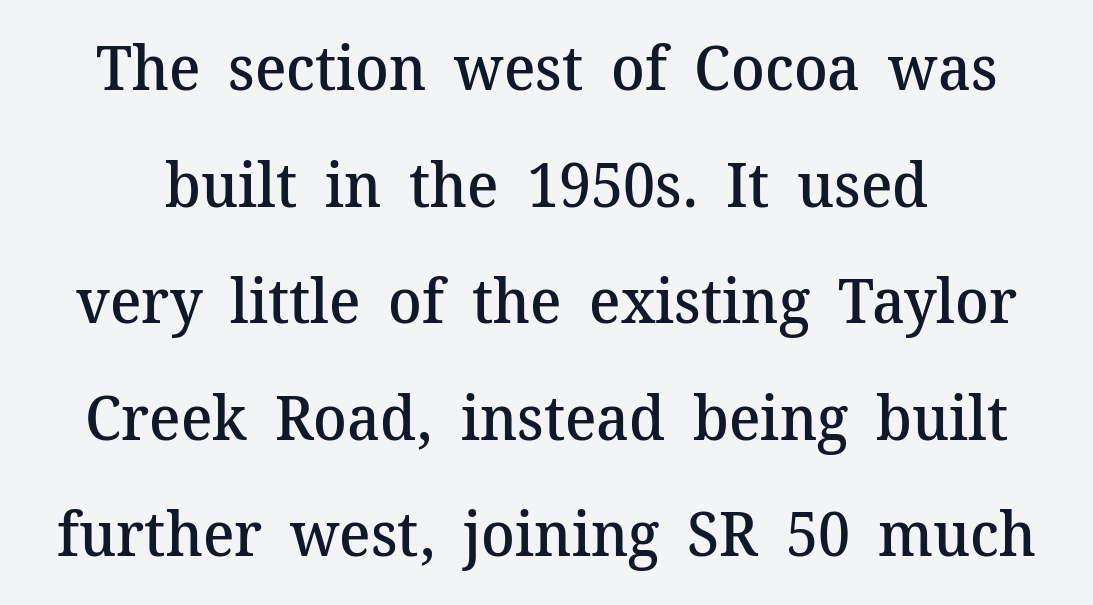
{"serif": "yes", "italic": "no", "bold": "semi", "weight": "semibold", "width": "normal", "stroke_contrast": "medium", "x_height": "medium", "monospaced": "no", "underline": "no", "line_spacing_ratio": 1.88, "letter_spacing": "normal", "letter_spacing_em": 0.0, "glyph_px": 62}
